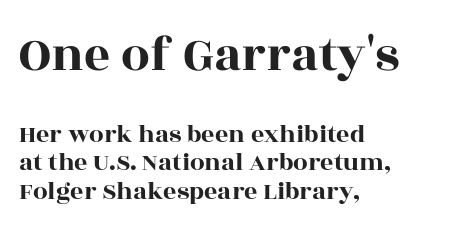
{"serif": "yes", "italic": "no", "width": "wide", "x_height": "large", "monospaced": "no", "underline": "no", "align": "left", "line_spacing": "tight", "line_spacing_ratio": 1.1, "letter_spacing": "normal", "letter_spacing_em": 0.0, "larger_block": "first", "size_ratio": 1.96, "glyph_px": 51}
